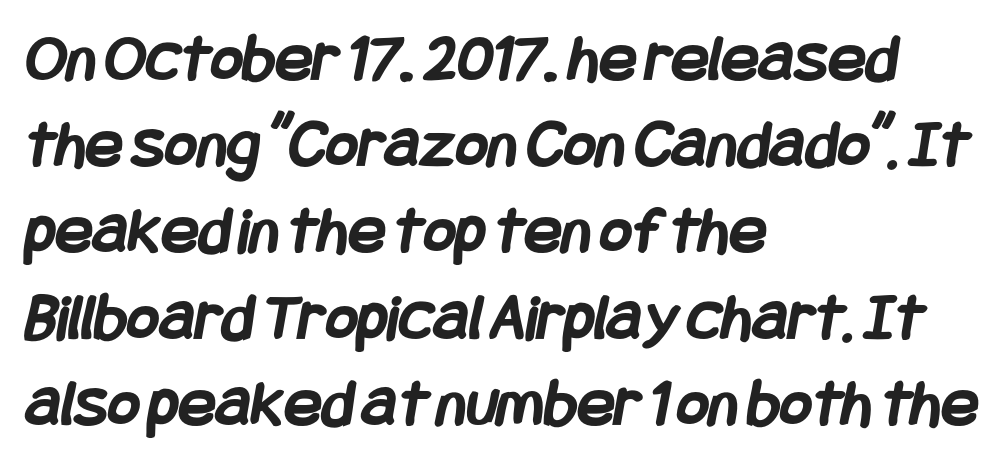
The ragged edge is on the right, which tells us the setting is flush left. Standard letterfit; no display-style spreading of the glyphs. Type style note: lacks serifs. The vertical gap from one line to the next is medium. Set as a true bold cut, around the 700 mark. Anything drawn beneath the words? Only blank space.
